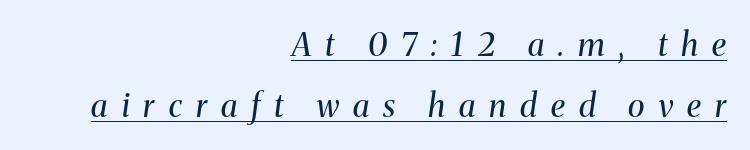
The image shows 32 px regular-weight serif type, italic (leaning right); set right-aligned, loose line spacing (1.9x), unusually wide letter spacing (+0.44 em), underlined; medium stroke contrast and a medium x-height.
